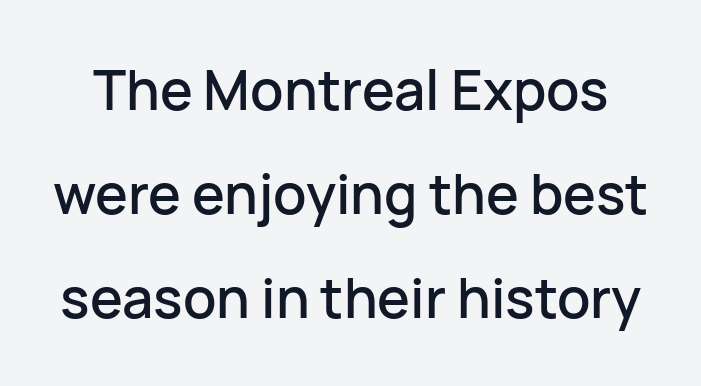
Serif or sans? Sans — the stroke terminals are bare. Tall strokes in this sample are plumb rather than angled. Spacing verdict: proportional, widths tailored to each character. Check under the words: just untouched page. The horizontal fit of the characters is conventional and even.
